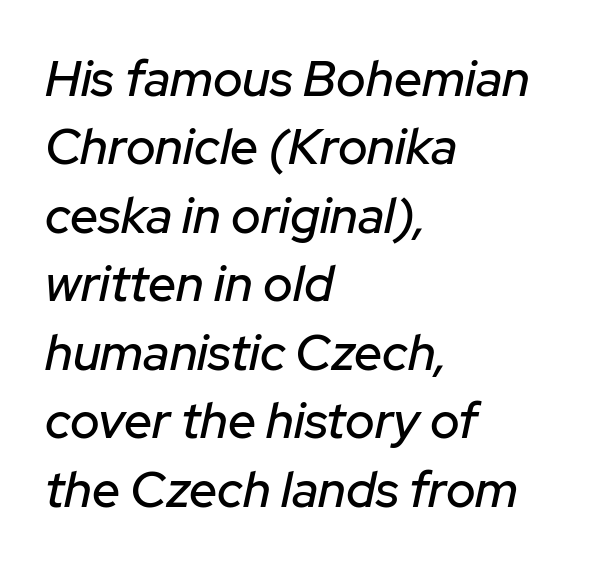
Q: Is the text italic (slanted)? A: Yes, it leans right by about 12 degrees.
Q: Is the text underlined? A: No.
Q: How is the paragraph aligned? A: Left-aligned.
Q: Is the spacing between letters normal or unusually wide? A: Normal.
Q: Is the spacing between lines tight, normal or loose? A: Normal.
Q: Width (condensed, normal, or wide)? A: Normal.
Q: Stroke contrast? A: Low.
Q: x-height? A: Medium.
Q: Monospaced? A: No.
